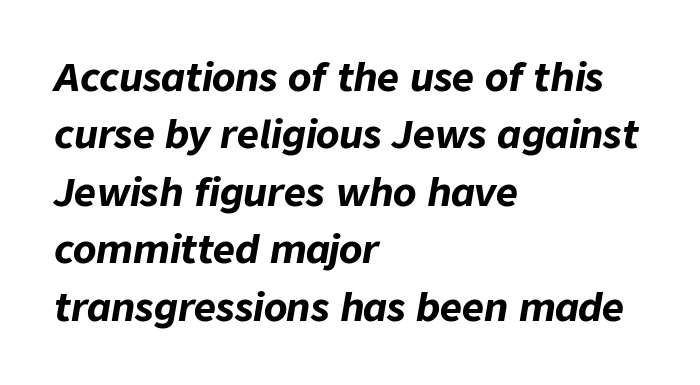
{"italic": "yes", "lean": "right", "slant_degrees": 9, "bold": "yes", "weight": "bold", "width": "normal", "stroke_contrast": "low", "x_height": "medium", "monospaced": "no", "underline": "no", "align": "left", "line_spacing": "normal", "line_spacing_ratio": 1.51, "letter_spacing": "normal", "letter_spacing_em": 0.0, "glyph_px": 38}
